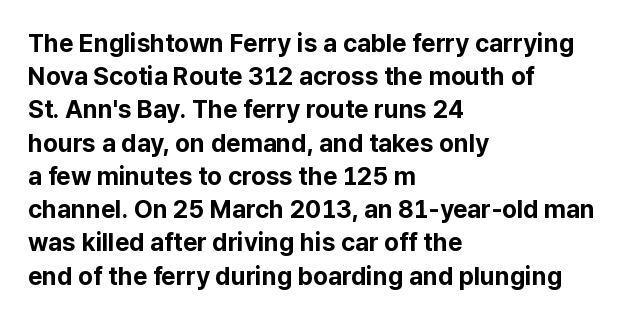
Q: Is the text bold? A: Yes.
Q: Is the text italic (slanted)? A: No, it is upright.
Q: Is the text underlined? A: No.
Q: How is the paragraph aligned? A: Left-aligned.
Q: Is the spacing between letters normal or unusually wide? A: Normal.
Q: Is the spacing between lines tight, normal or loose? A: Normal.
